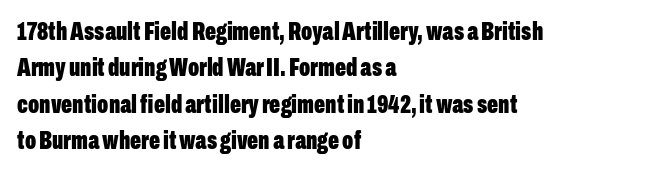
Q: Is the text bold? A: Yes.
Q: Is the text italic (slanted)? A: No, it is upright.
Q: Is the text underlined? A: No.
Q: How is the paragraph aligned? A: Left-aligned.
Q: Is the spacing between letters normal or unusually wide? A: Normal.
Q: Is the spacing between lines tight, normal or loose? A: Normal.
